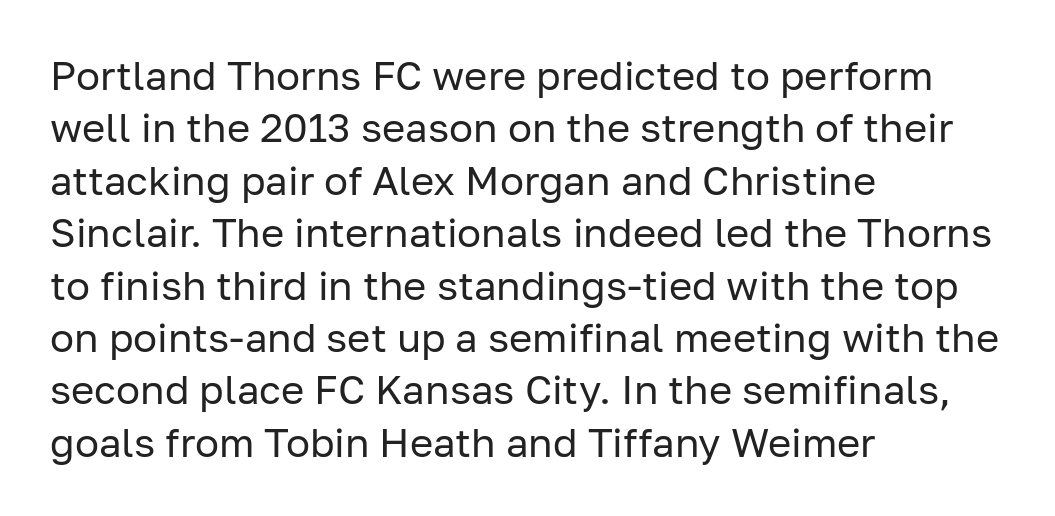
Q: Is the text bold? A: No.
Q: Is the text italic (slanted)? A: No, it is upright.
Q: Is the typeface a serif or a sans-serif typeface? A: Sans-serif.
Q: Is the text underlined? A: No.
Q: How is the paragraph aligned? A: Left-aligned.
Q: Is the spacing between letters normal or unusually wide? A: Normal.
Q: Is the spacing between lines tight, normal or loose? A: Normal.
Q: Width (condensed, normal, or wide)? A: Normal.
Q: Stroke contrast? A: Low.
Q: x-height? A: Medium.
Q: Monospaced? A: No.
